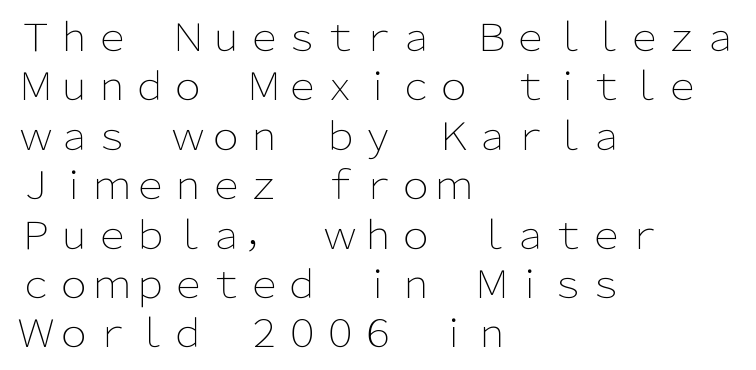
The image shows 38 px light sans-serif type, upright; set left-aligned, normal line spacing (1.3x), normal letter spacing, not underlined; low stroke contrast and a medium x-height.
